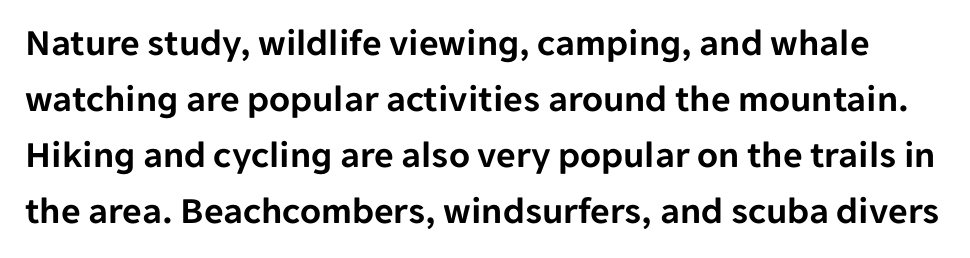
Successive baselines arrive at the customary interval. Nothing sits at the stroke ends, so this counts as sans-serif. Character widths vary here, with narrow letters taking less room than wide ones. These lines keep a tight, regular rhythm from letter to letter.
